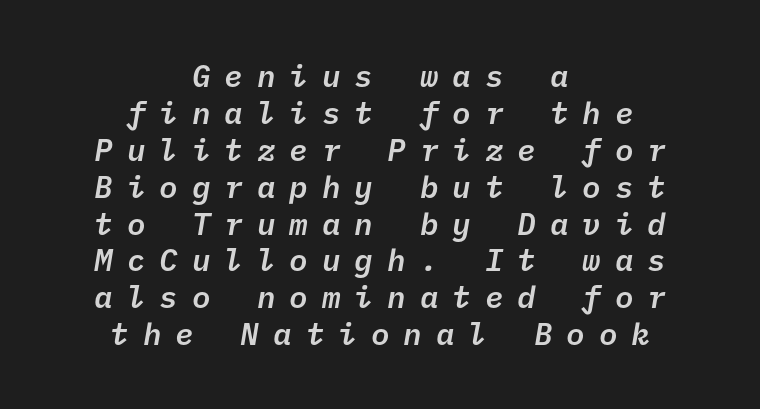
{"serif": "no", "bold": "semi", "weight": "semibold", "width": "normal", "stroke_contrast": "low", "x_height": "medium", "underline": "no", "align": "center", "line_spacing_ratio": 1.19, "letter_spacing": "wide", "letter_spacing_em": 0.45, "glyph_px": 31}
